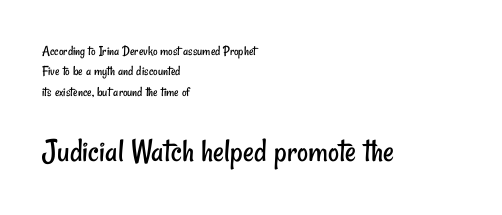
Q: Is the text bold? A: No.
Q: Is the typeface a serif or a sans-serif typeface? A: Sans-serif.
Q: Is the text underlined? A: No.
Q: How is the paragraph aligned? A: Left-aligned.
Q: Is the spacing between letters normal or unusually wide? A: Normal.
Q: Is the spacing between lines tight, normal or loose? A: Normal.
Q: Which block of text is set in a larger size, the first (top) or the second (bottom)? A: The second (bottom) one.
Q: Width (condensed, normal, or wide)? A: Condensed.
Q: Stroke contrast? A: Low.
Q: x-height? A: Small.
Q: Monospaced? A: No.
